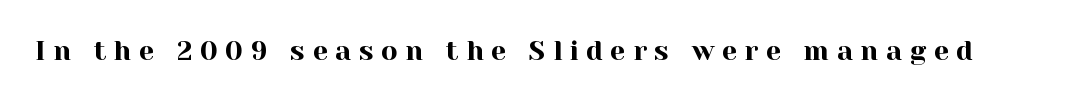
Q: Is the text italic (slanted)? A: No, it is upright.
Q: Is the text underlined? A: No.
Q: Is the spacing between letters normal or unusually wide? A: Unusually wide.
